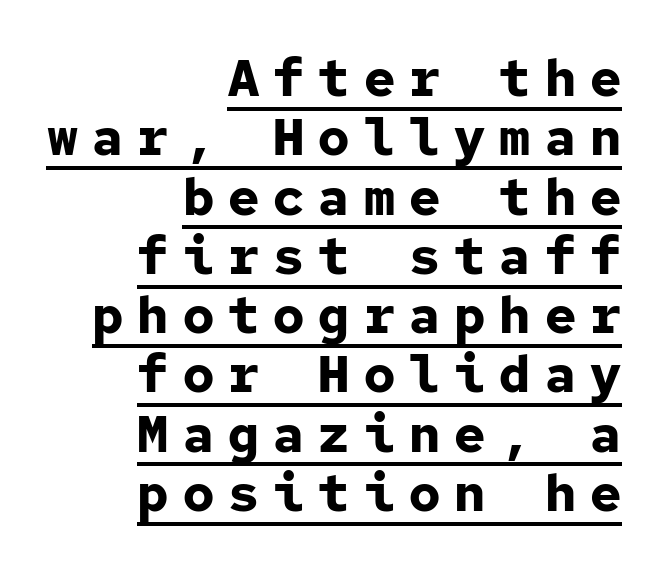
The image shows 52 px bold sans-serif type, upright, monospaced; set right-aligned, tight line spacing (1.14x), unusually wide letter spacing (+0.27 em), underlined; low stroke contrast and a medium x-height.
